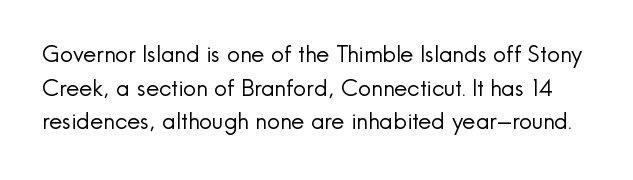
{"italic": "no", "bold": "no", "underline": "no", "line_spacing": "normal", "line_spacing_ratio": 1.46, "letter_spacing": "normal", "letter_spacing_em": 0.0, "glyph_px": 23}
